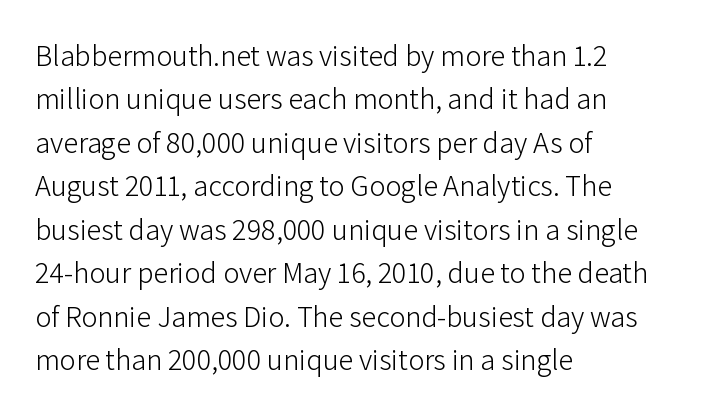
The lines are quadded left. Note the varied advance widths — an 'i' is clearly narrower than an 'm'. The specimen omits any rule beneath the text block's lines. No chunkiness to these letters — they're not bold. The typeface chosen for these lines omits serifs.
